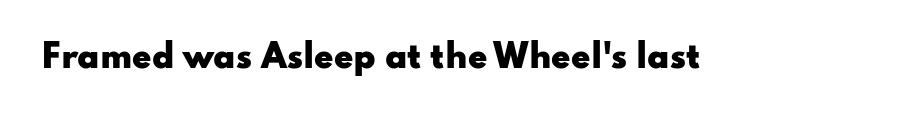
The rendering uses natural spacing where letterforms have individual widths. Stroke terminals: plain, sans-serif. The sample has been set heavy, in full bold. In terms of posture, this sample is upright. Just letters on the line, the space beneath them empty. Compared with typical body copy, the letter spacing here is the same.
